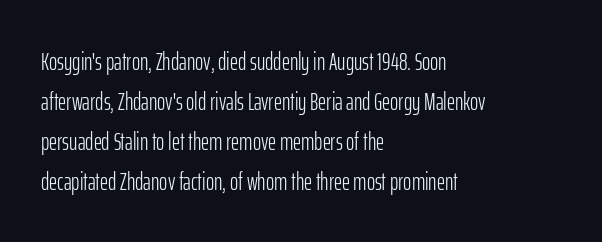
The image shows 25 px text type, upright; set left-aligned, normal line spacing (1.6x), normal letter spacing, not underlined.
